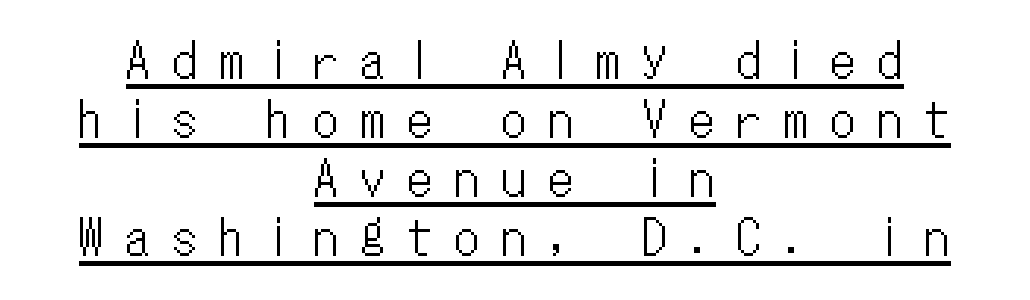
Q: Is the text italic (slanted)? A: No, it is upright.
Q: Is the text underlined? A: Yes.
Q: How is the paragraph aligned? A: Centered.
Q: Is the spacing between letters normal or unusually wide? A: Unusually wide.
Q: Width (condensed, normal, or wide)? A: Condensed.
Q: Stroke contrast? A: Low.
Q: x-height? A: Medium.
Q: Monospaced? A: Yes.
